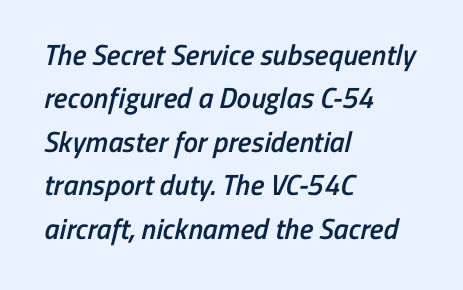
A somewhat darkened texture: the type is semibold rather than bold. Observe the absence of serifs on each vertical stroke in this sample. You could not count columns in this text — the font is proportionally spaced. Words appear dense and cohesive because spacing is normal. The lines sit at an ordinary, default distance from one another.
